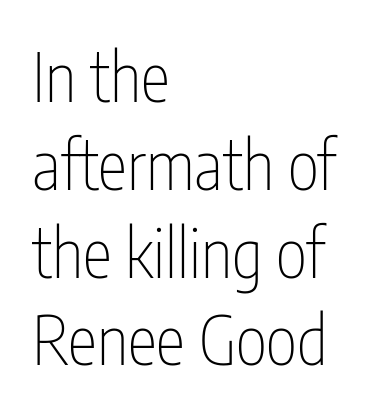
The image shows 67 px thin, condensed sans-serif type, upright; set left-aligned, normal line spacing (1.31x), normal letter spacing, not underlined; low stroke contrast and a medium x-height.
